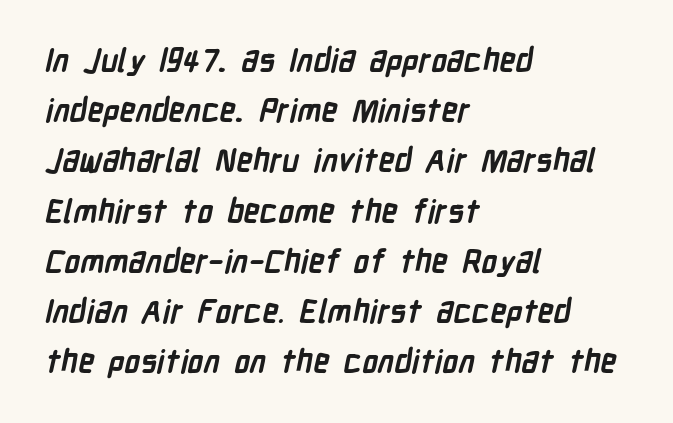
Q: Is the text bold? A: Yes.
Q: Is the typeface a serif or a sans-serif typeface? A: Sans-serif.
Q: Is the text underlined? A: No.
Q: How is the paragraph aligned? A: Left-aligned.
Q: Is the spacing between letters normal or unusually wide? A: Normal.
Q: Is the spacing between lines tight, normal or loose? A: Normal.
Q: Width (condensed, normal, or wide)? A: Condensed.
Q: Stroke contrast? A: Low.
Q: x-height? A: Medium.
Q: Monospaced? A: No.
